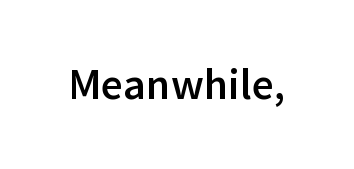
{"serif": "no", "italic": "no", "bold": "yes", "weight": "semibold", "width": "normal", "stroke_contrast": "low", "x_height": "medium", "monospaced": "no", "underline": "no", "letter_spacing": "normal", "letter_spacing_em": 0.0, "glyph_px": 43}
